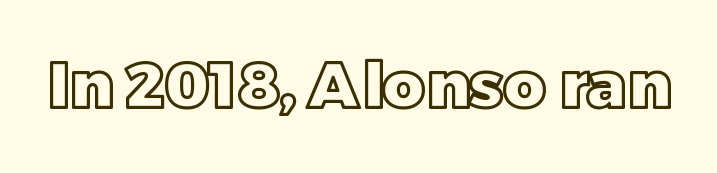
Q: Is the text italic (slanted)? A: No, it is upright.
Q: Is the text underlined? A: No.
Q: Is the spacing between letters normal or unusually wide? A: Normal.
Q: Width (condensed, normal, or wide)? A: Normal.
Q: x-height? A: Large.
Q: Monospaced? A: No.
